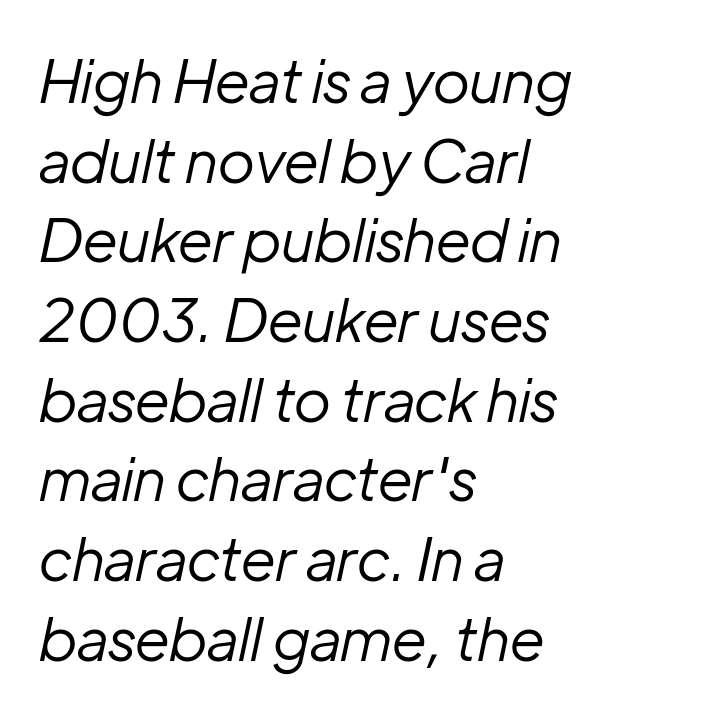
The image shows 59 px regular-weight type, italic (leaning right); set left-aligned, normal line spacing (1.35x), normal letter spacing, not underlined; low stroke contrast and a medium x-height.
